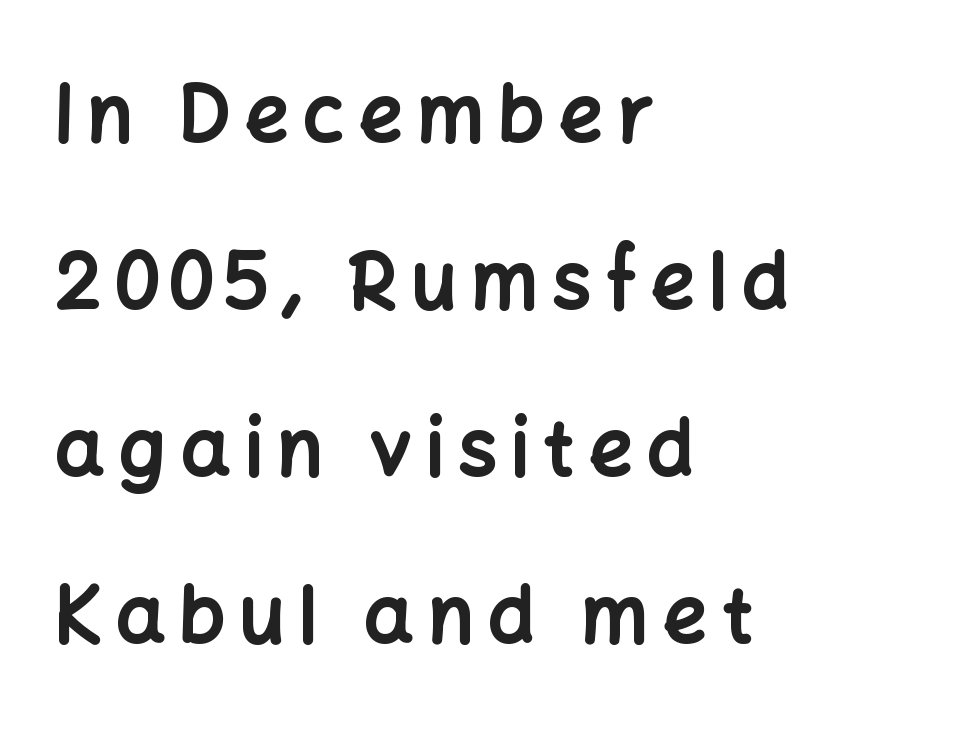
Observe the absence of serifs on each vertical stroke in this sample. Vertical spacing — loose. The rendering anchors every line to the left-hand side. Underline: absent.
